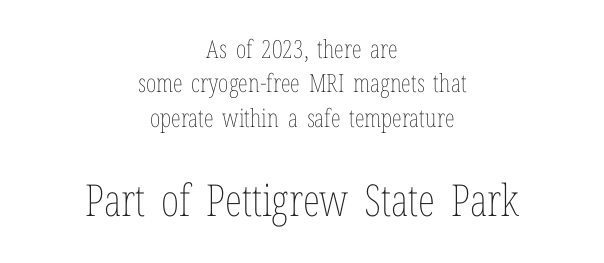
{"italic": "no", "bold": "no", "weight": "thin", "width": "condensed", "stroke_contrast": "low", "x_height": "medium", "monospaced": "no", "underline": "no", "align": "center", "line_spacing": "normal", "line_spacing_ratio": 1.38, "letter_spacing": "normal", "letter_spacing_em": 0.0, "larger_block": "second", "size_ratio": 1.76, "glyph_px": 44}
